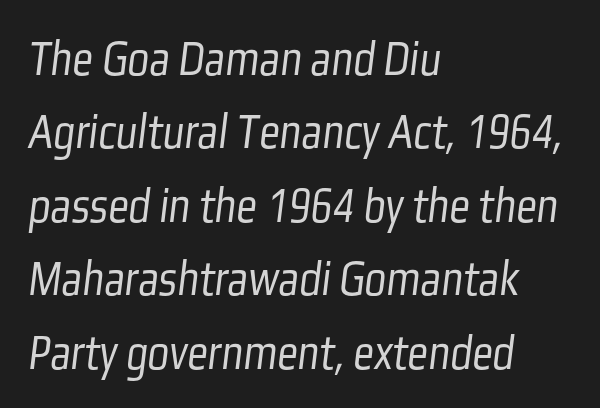
Q: Is the text bold? A: No.
Q: Is the typeface a serif or a sans-serif typeface? A: Sans-serif.
Q: Is the text underlined? A: No.
Q: How is the paragraph aligned? A: Left-aligned.
Q: Is the spacing between letters normal or unusually wide? A: Normal.
Q: Is the spacing between lines tight, normal or loose? A: Normal.
Q: Width (condensed, normal, or wide)? A: Condensed.
Q: Stroke contrast? A: Low.
Q: x-height? A: Medium.
Q: Monospaced? A: No.
